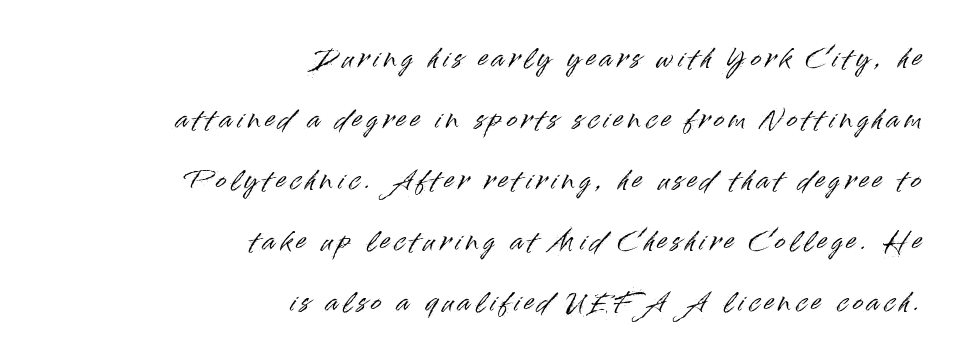
{"underline": "no", "align": "right", "line_spacing": "loose", "line_spacing_ratio": 2.44, "letter_spacing": "wide", "letter_spacing_em": 0.2, "glyph_px": 25}
